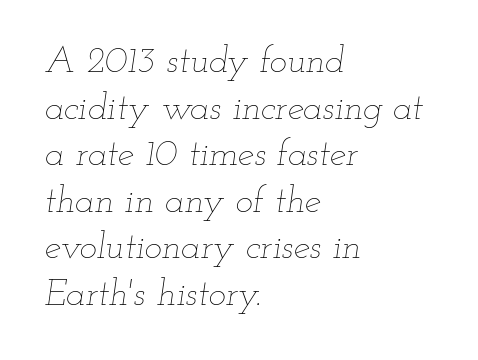
The baseline area is clear. The lines in this sample share a left origin and differ only in where they stop. Weight: in the light-to-regular range. The lettering tilts uniformly, giving the passage an italic look. Looks like regular typesetting: each glyph gets only the width it needs. The vertical gap from one line to the next is medium.
